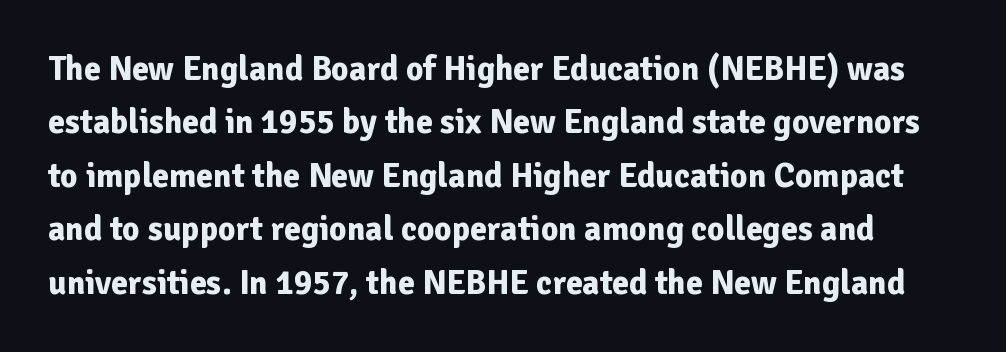
Does the type have serifs? No, each stem ends abruptly. Heavy, bold letterforms. Type without underlining. The tracking reads as untouched default to a designer's eye. These lines are rendered in a variable-pitch font.
